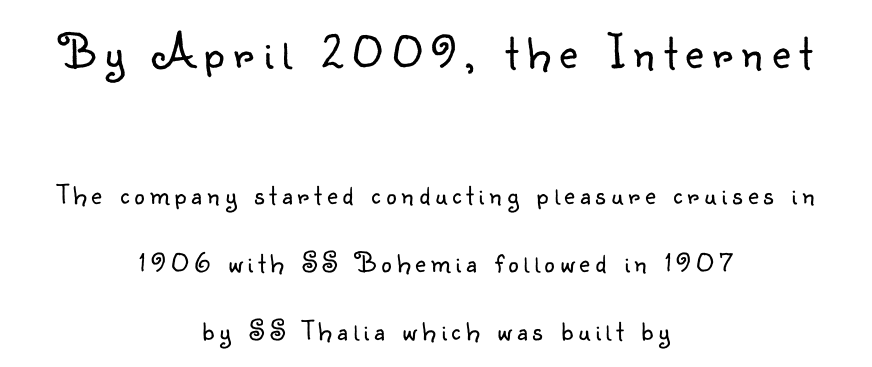
Q: Is the text bold? A: No.
Q: Is the text italic (slanted)? A: No, it is upright.
Q: Is the typeface a serif or a sans-serif typeface? A: Sans-serif.
Q: Is the text underlined? A: No.
Q: How is the paragraph aligned? A: Centered.
Q: Is the spacing between lines tight, normal or loose? A: Loose.
Q: Which block of text is set in a larger size, the first (top) or the second (bottom)? A: The first (top) one.
Q: Width (condensed, normal, or wide)? A: Normal.
Q: Stroke contrast? A: Low.
Q: x-height? A: Small.
Q: Monospaced? A: No.
